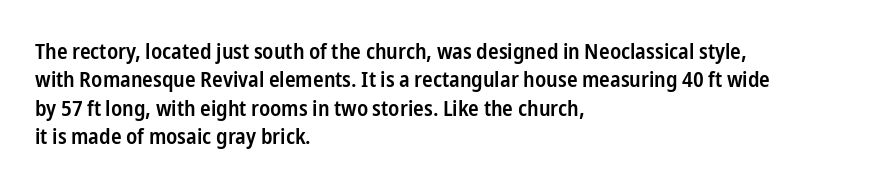
{"italic": "no", "bold": "semi", "underline": "no", "align": "left", "line_spacing": "normal", "line_spacing_ratio": 1.29, "letter_spacing": "normal", "letter_spacing_em": 0.0, "glyph_px": 22}
